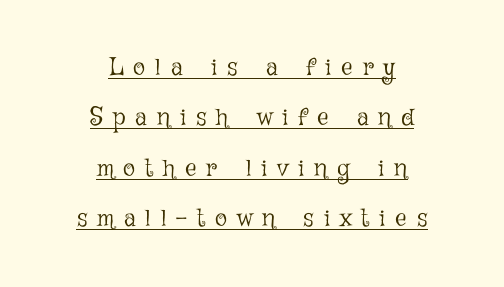
Q: Is the text bold? A: No.
Q: Is the text italic (slanted)? A: No, it is upright.
Q: Is the text underlined? A: Yes.
Q: How is the paragraph aligned? A: Centered.
Q: Is the spacing between letters normal or unusually wide? A: Unusually wide.
Q: Is the spacing between lines tight, normal or loose? A: Loose.
